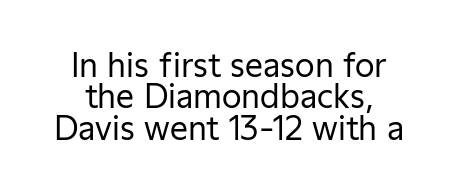
{"serif": "no", "italic": "no", "bold": "no", "weight": "regular", "width": "normal", "stroke_contrast": "low", "x_height": "medium", "monospaced": "no", "underline": "no", "line_spacing": "tight", "line_spacing_ratio": 0.98, "letter_spacing": "normal", "letter_spacing_em": 0.0, "glyph_px": 32}
